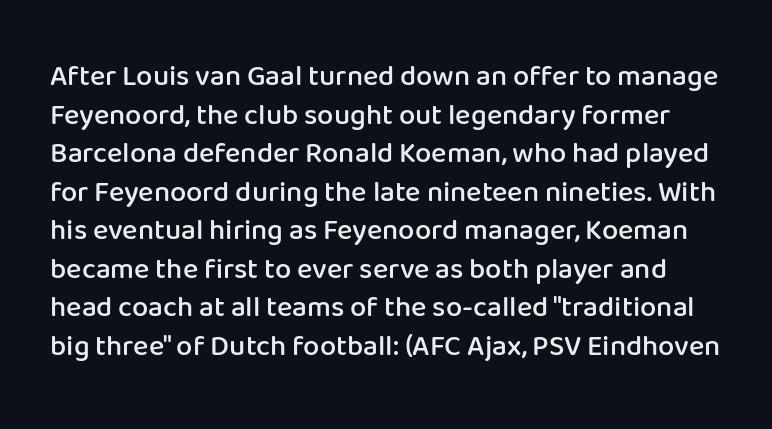
Q: Is the text bold? A: Semi-bold.
Q: Is the text italic (slanted)? A: No, it is upright.
Q: Is the typeface a serif or a sans-serif typeface? A: Sans-serif.
Q: Is the text underlined? A: No.
Q: Is the spacing between letters normal or unusually wide? A: Normal.
Q: Is the spacing between lines tight, normal or loose? A: Normal.
Q: Width (condensed, normal, or wide)? A: Normal.
Q: Stroke contrast? A: Low.
Q: x-height? A: Medium.
Q: Monospaced? A: No.
